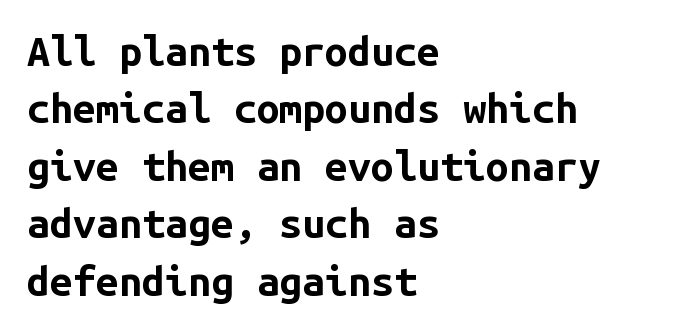
{"serif": "no", "italic": "no", "bold": "yes", "weight": "bold", "width": "normal", "stroke_contrast": "low", "x_height": "medium", "monospaced": "yes", "underline": "no", "align": "left", "line_spacing": "normal", "line_spacing_ratio": 1.4, "letter_spacing": "normal", "letter_spacing_em": 0.0, "glyph_px": 41}
